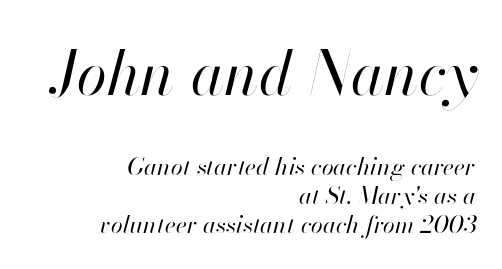
Standard letterfit; no display-style spreading of the glyphs. Size hierarchy here favors the leading block over the trailing one. Underlining? Definitely not there. Characters are canted at an angle relative to the baseline's perpendicular. Think standard paragraph weight, or any step lighter than that. Think of a printed novel: that variable character pitch is what you see here.
